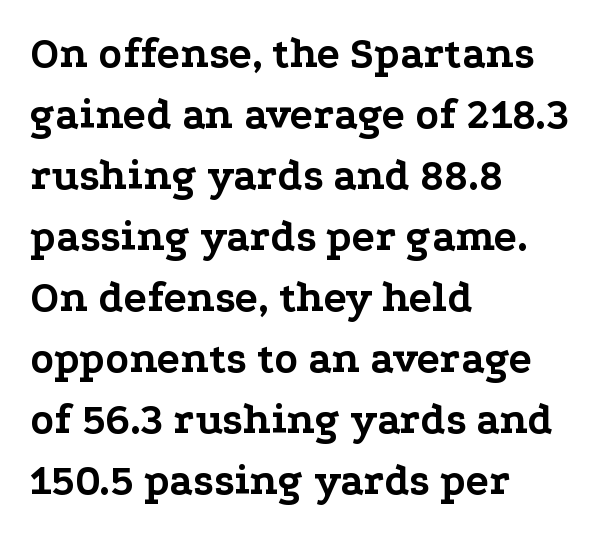
{"serif": "yes", "italic": "no", "bold": "yes", "weight": "bold", "width": "wide", "stroke_contrast": "low", "x_height": "medium", "monospaced": "no", "underline": "no", "align": "left", "line_spacing": "normal", "line_spacing_ratio": 1.42, "letter_spacing": "normal", "letter_spacing_em": 0.0, "glyph_px": 43}
